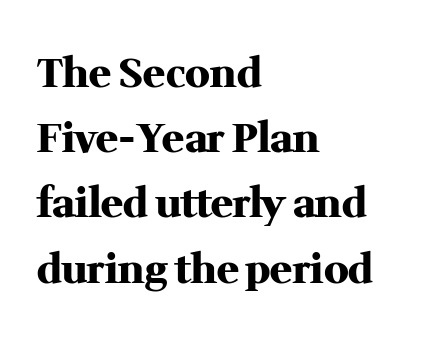
The image shows 41 px heavy serif type, upright; set left-aligned, normal line spacing (1.59x), normal letter spacing, not underlined; medium stroke contrast and a medium x-height.
